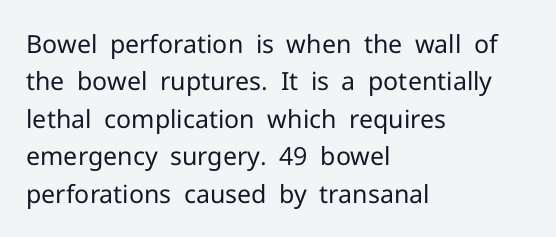
Q: Is the text bold? A: No.
Q: Is the text italic (slanted)? A: No, it is upright.
Q: Is the text underlined? A: No.
Q: How is the paragraph aligned? A: Left-aligned.
Q: Is the spacing between letters normal or unusually wide? A: Normal.
Q: Is the spacing between lines tight, normal or loose? A: Normal.
